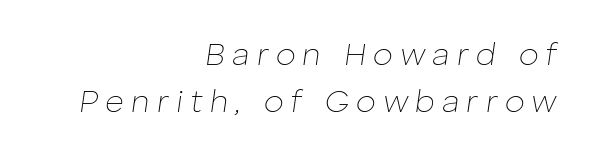
The image shows 32 px thin type, italic (leaning right); set right-aligned, normal line spacing (1.46x), unusually wide letter spacing (+0.22 em), not underlined; low stroke contrast and a medium x-height.
